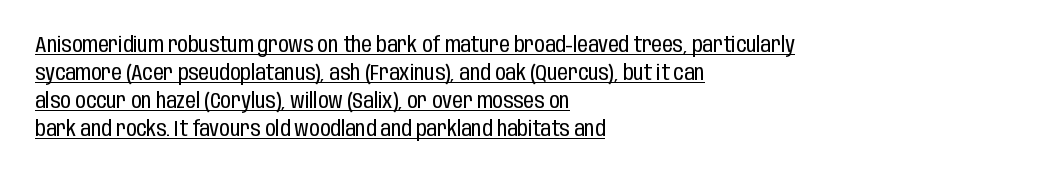
The image shows 21 px text type, upright; set left-aligned, normal line spacing (1.33x), normal letter spacing, underlined.
